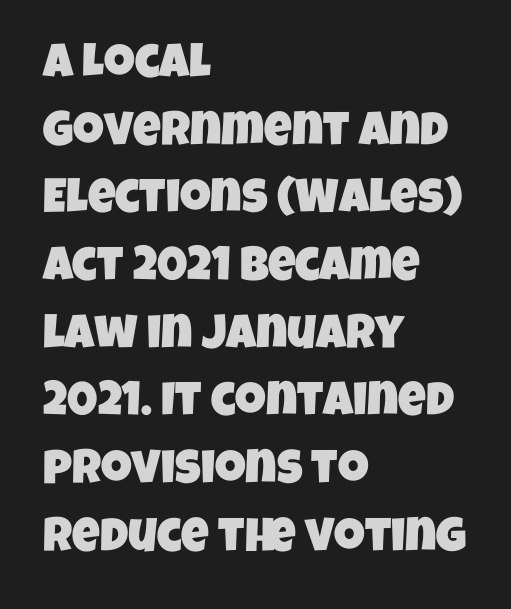
Letterform terminals end flat and unadorned throughout the passage. No extra tracking has been applied to these lines. The paragraph has a hard left edge and a soft right edge. Notice how descenders clear the ascenders below comfortably — that's standard leading.
